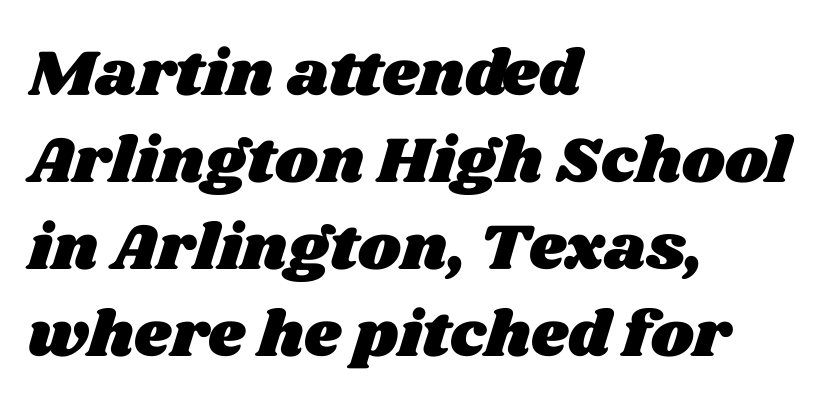
Is the letter spacing exaggerated? No — it looks like the ordinary default. Typeset ragged right — the left edge is the straight one. The vertical gap from one line to the next is medium. Each row of text sits above clean, open space. Here the designer chose a conventional face with non-uniform glyph widths.
